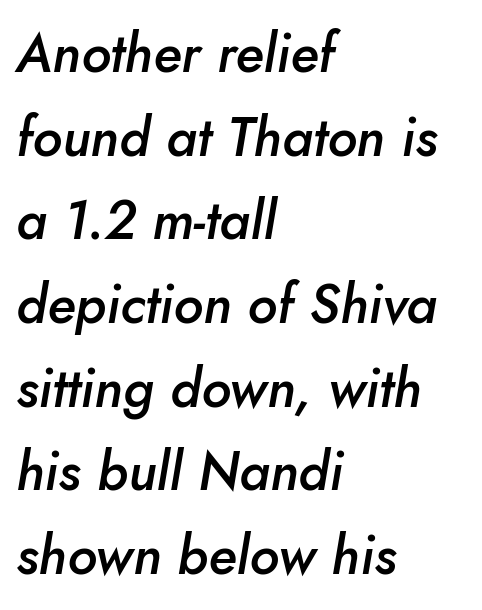
{"italic": "yes", "lean": "right", "slant_degrees": 10, "bold": "semi", "weight": "semibold", "width": "normal", "stroke_contrast": "low", "x_height": "small", "monospaced": "no", "underline": "no", "align": "left", "line_spacing": "normal", "line_spacing_ratio": 1.55, "letter_spacing": "normal", "letter_spacing_em": 0.0, "glyph_px": 54}
